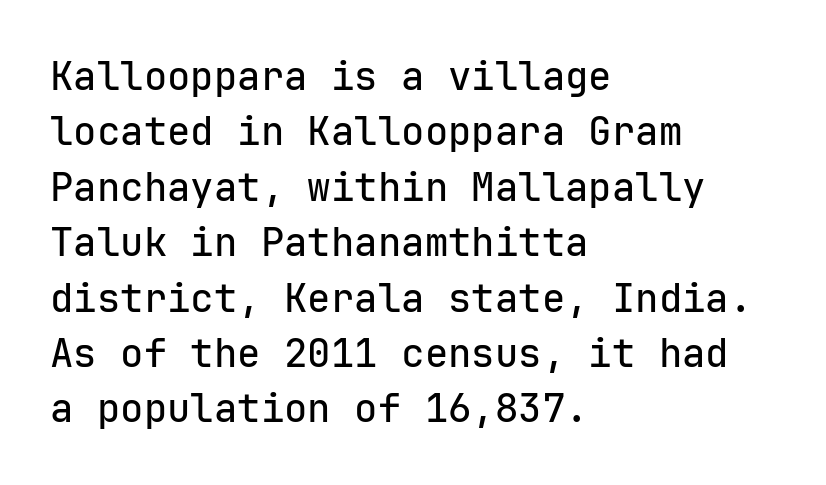
The type family on display is of the sans-serif kind. The leading is moderate, giving the passage an even texture. The letters sit at their default tracking, neither squeezed nor spread. The glyphs are unaccompanied by any horizontal stroke below them. The paragraph has a hard left edge and a soft right edge. The letters stand straight up with perfectly vertical stems.
